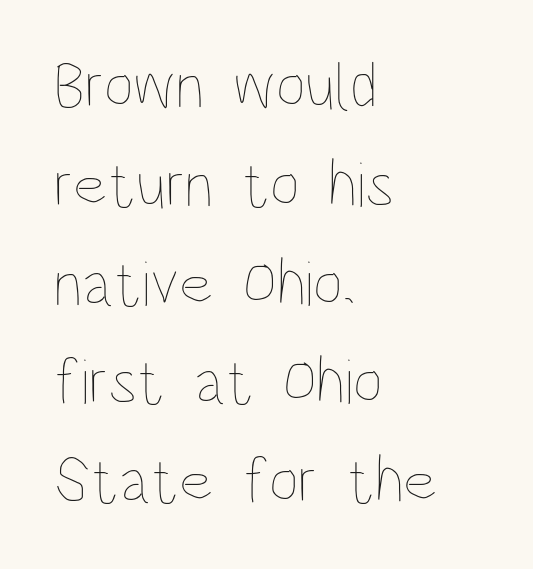
{"italic": "no", "bold": "no", "weight": "thin", "width": "condensed", "stroke_contrast": "low", "x_height": "large", "monospaced": "no", "underline": "no", "align": "left", "line_spacing": "normal", "line_spacing_ratio": 1.52, "letter_spacing": "normal", "letter_spacing_em": 0.0, "glyph_px": 65}
